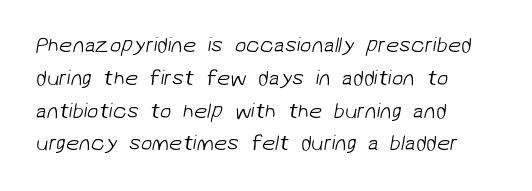
The image shows 21 px text type; set left-aligned, normal line spacing (1.56x), normal letter spacing, not underlined.
